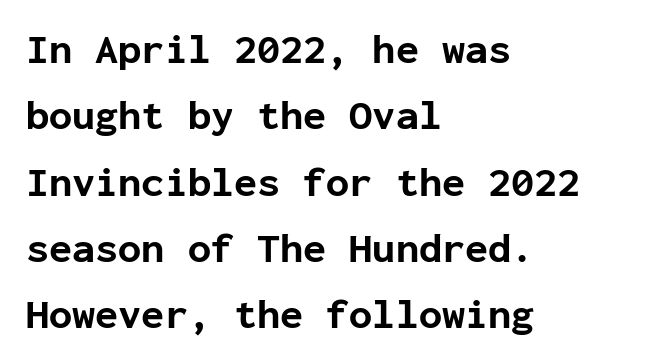
{"serif": "no", "italic": "no", "bold": "yes", "weight": "bold", "width": "normal", "stroke_contrast": "low", "x_height": "medium", "monospaced": "yes", "underline": "no", "align": "left", "line_spacing": "normal", "line_spacing_ratio": 1.58, "letter_spacing": "normal", "letter_spacing_em": 0.0, "glyph_px": 42}
